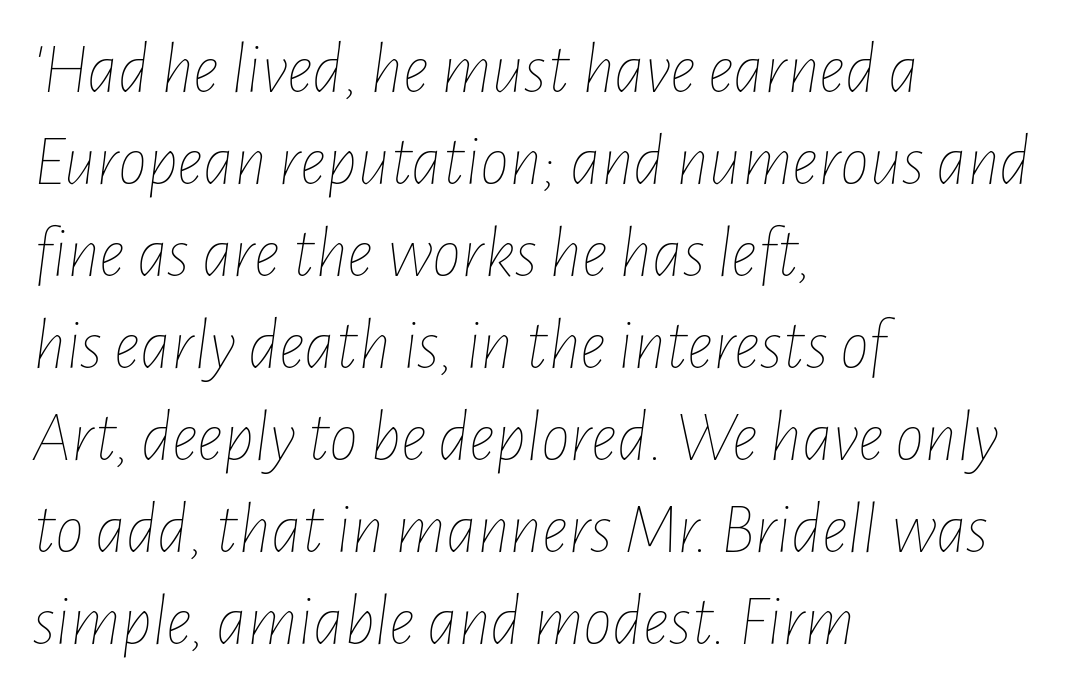
The image shows 73 px thin, condensed type, italic (leaning right); set left-aligned, normal line spacing (1.26x), normal letter spacing, not underlined; low stroke contrast and a medium x-height.
